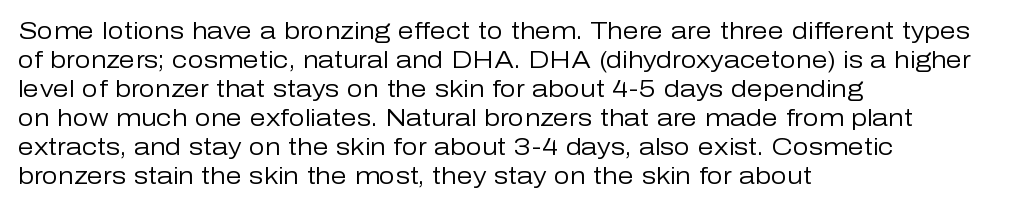
Q: Is the text bold? A: No.
Q: Is the text italic (slanted)? A: No, it is upright.
Q: Is the text underlined? A: No.
Q: How is the paragraph aligned? A: Left-aligned.
Q: Is the spacing between letters normal or unusually wide? A: Normal.
Q: Is the spacing between lines tight, normal or loose? A: Normal.
